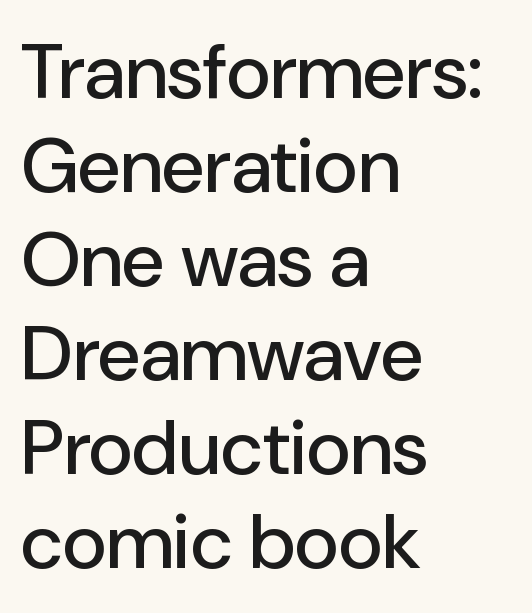
The image shows 77 px sans-serif type, upright; set left-aligned, line spacing 1.22x, normal letter spacing, not underlined; low stroke contrast and a medium x-height.
